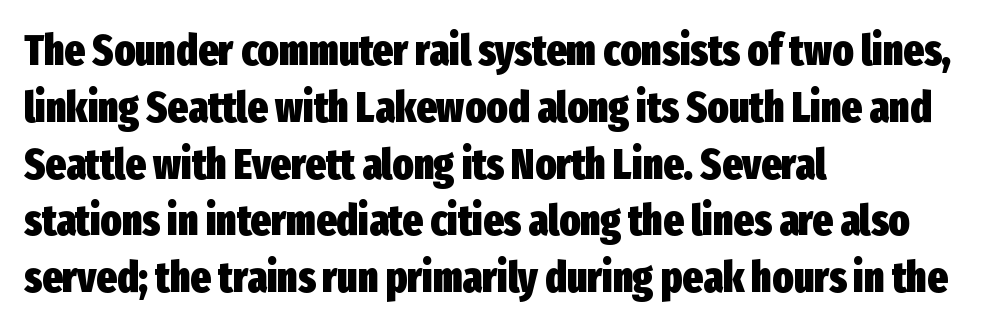
{"serif": "no", "italic": "no", "bold": "yes", "weight": "heavy", "width": "condensed", "stroke_contrast": "low", "x_height": "medium", "monospaced": "no", "underline": "no", "align": "left", "line_spacing": "normal", "line_spacing_ratio": 1.32, "letter_spacing": "normal", "letter_spacing_em": 0.0, "glyph_px": 43}
